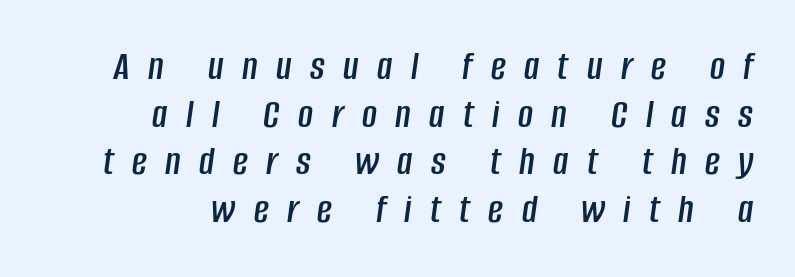
{"italic": "yes", "lean": "right", "slant_degrees": 8, "width": "condensed", "stroke_contrast": "low", "x_height": "large", "monospaced": "no", "underline": "no", "align": "right", "line_spacing_ratio": 1.16, "letter_spacing": "wide", "letter_spacing_em": 0.45, "glyph_px": 41}
